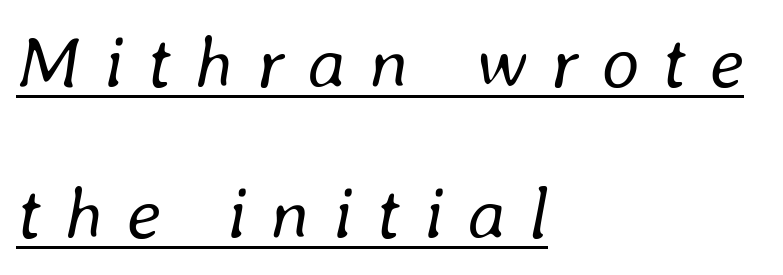
{"italic": "yes", "lean": "right", "slant_degrees": 8, "bold": "no", "weight": "regular", "width": "normal", "stroke_contrast": "low", "x_height": "medium", "monospaced": "no", "underline": "yes", "align": "left", "line_spacing": "loose", "line_spacing_ratio": 2.02, "letter_spacing": "wide", "letter_spacing_em": 0.3, "glyph_px": 75}
